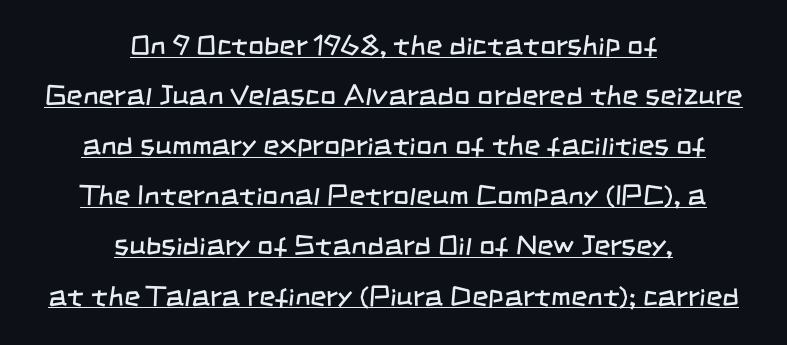
The image shows 28 px regular-weight, condensed sans-serif type; set centered, line spacing 1.79x, normal letter spacing, underlined; low stroke contrast and a large x-height.
